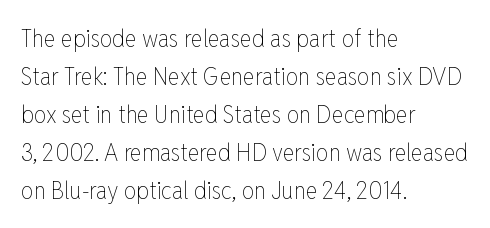
The image shows 25 px text type, upright; set left-aligned, normal line spacing (1.52x), normal letter spacing, not underlined.
